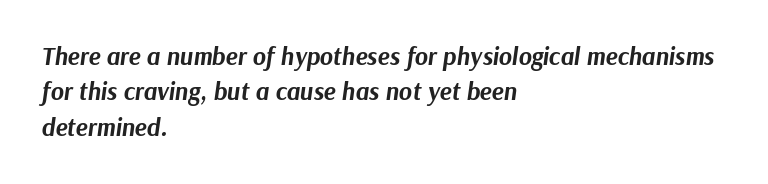
{"italic": "yes", "lean": "right", "slant_degrees": 9, "bold": "yes", "underline": "no", "align": "left", "line_spacing": "normal", "line_spacing_ratio": 1.42, "letter_spacing": "normal", "letter_spacing_em": 0.0, "glyph_px": 25}
